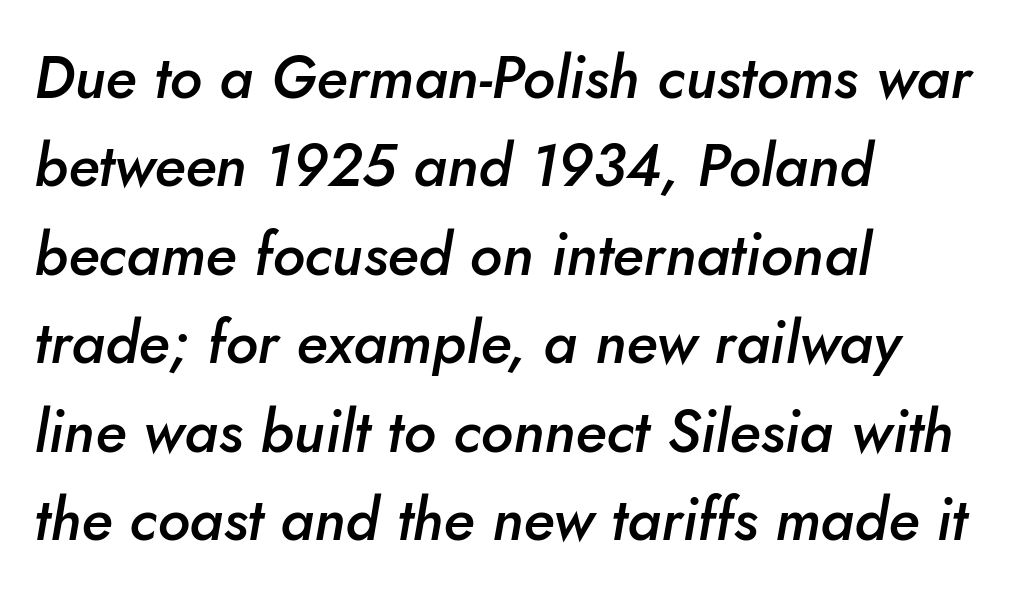
Q: Is the text bold? A: Semi-bold.
Q: Is the text italic (slanted)? A: Yes, it leans right by about 10 degrees.
Q: Is the text underlined? A: No.
Q: How is the paragraph aligned? A: Left-aligned.
Q: Is the spacing between letters normal or unusually wide? A: Normal.
Q: Is the spacing between lines tight, normal or loose? A: Normal.
Q: Width (condensed, normal, or wide)? A: Normal.
Q: Stroke contrast? A: Low.
Q: x-height? A: Small.
Q: Monospaced? A: No.
